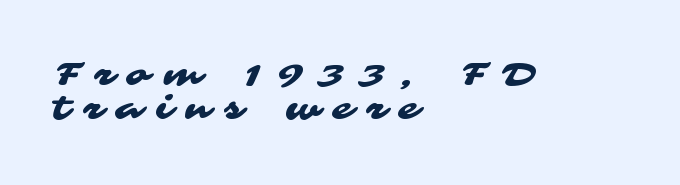
The image shows 33 px wide sans-serif type; set left-aligned, tight line spacing (1.04x), unusually wide letter spacing (+0.43 em), not underlined; medium stroke contrast and a medium x-height.
